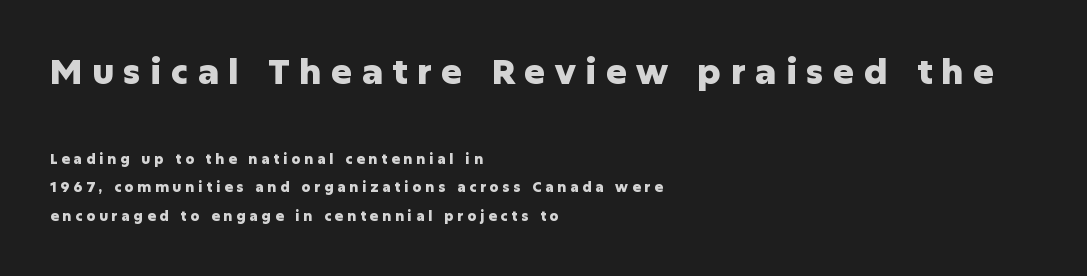
{"serif": "no", "italic": "no", "bold": "yes", "weight": "heavy", "width": "normal", "stroke_contrast": "low", "x_height": "medium", "monospaced": "no", "underline": "no", "align": "left", "line_spacing": "loose", "line_spacing_ratio": 2.05, "letter_spacing": "wide", "letter_spacing_em": 0.27, "larger_block": "first", "size_ratio": 2.5, "glyph_px": 35}
